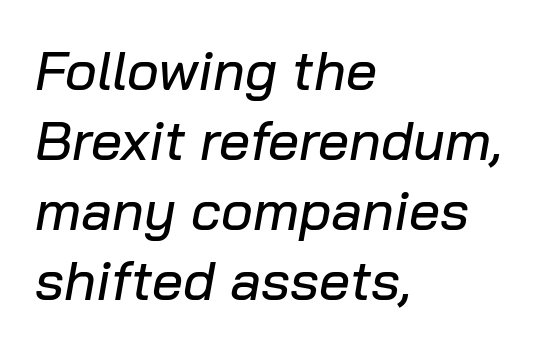
Rule under the text: the space is simply empty. Every character sits at an angle, as italics do. Typeset ragged right — the left edge is the straight one. Whoever set this chose a conventional vertical rhythm.
